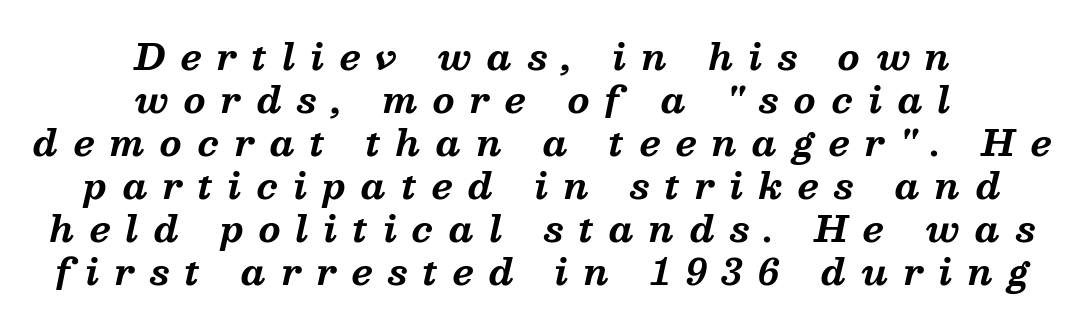
Each letter keeps its own natural width here, so spacing adapts to shape. Every letter is thick-stroked: bold, no question. Short note: letters widely spaced. The paragraph has two soft edges and a firm central axis. The face used here is seriffed, in the tradition of book romans.
